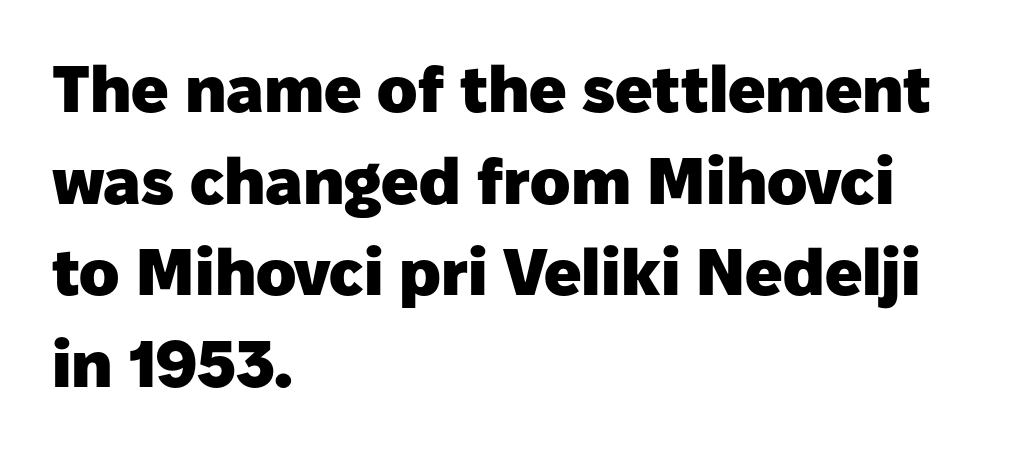
The image shows 66 px heavy sans-serif type, upright; set left-aligned, normal line spacing (1.39x), normal letter spacing, not underlined; low stroke contrast and a medium x-height.
